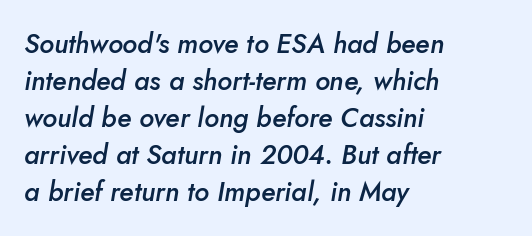
Q: Is the text bold? A: Semi-bold.
Q: Is the text italic (slanted)? A: Yes, it leans right by about 5 degrees.
Q: Is the text underlined? A: No.
Q: How is the paragraph aligned? A: Left-aligned.
Q: Is the spacing between letters normal or unusually wide? A: Normal.
Q: Is the spacing between lines tight, normal or loose? A: Normal.
